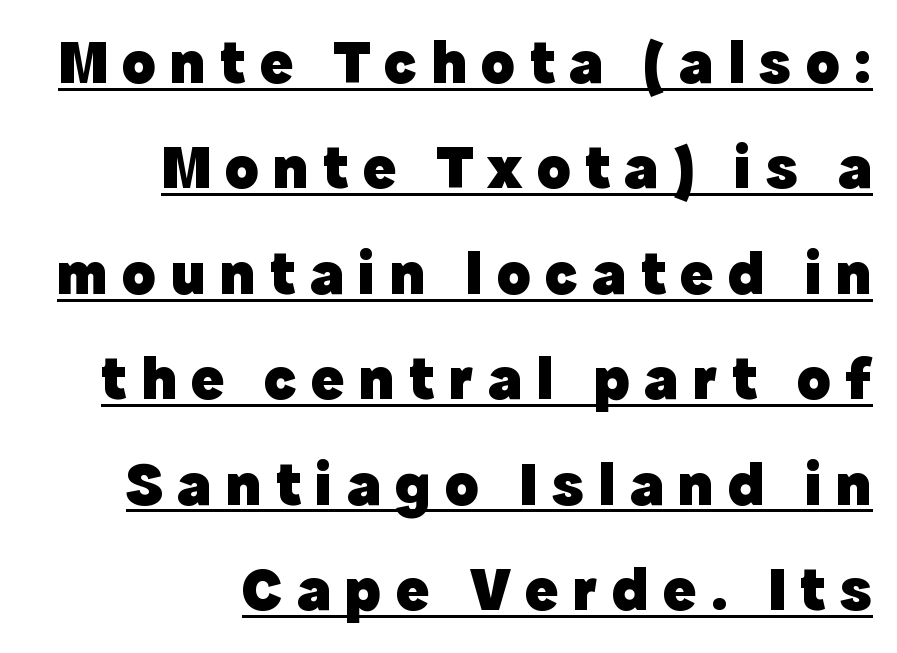
The image shows 62 px heavy sans-serif type, upright; set right-aligned, normal line spacing (1.7x), unusually wide letter spacing (+0.23 em), underlined; a medium x-height.
